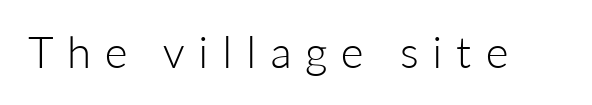
Stroke terminals: plain, sans-serif. The rendering inserts visible extra space after every character. Here the designer chose a conventional face with non-uniform glyph widths. The letters stand upright; this is a roman face. This reads as an unemphasized weight, regular at the heaviest. Type without underlining.
